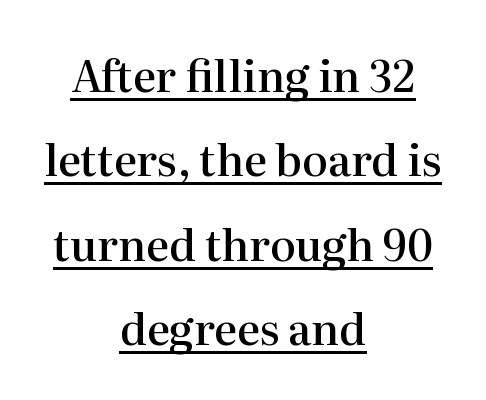
Tracking value appears to be zero — textbook default spacing. Vertical strokes here are truly vertical. Leading is clearly above the norm, producing a sparse column. The passage shown is typed in a proportional face where columns would drift. This rendering features underlined lettering.
